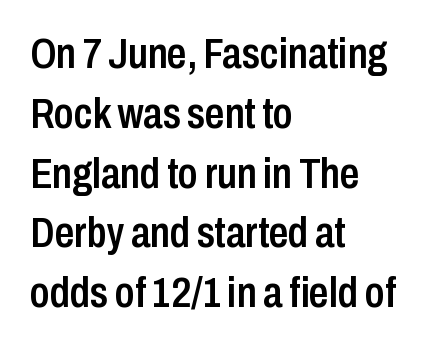
Q: Is the text bold? A: Semi-bold.
Q: Is the text italic (slanted)? A: No, it is upright.
Q: Is the typeface a serif or a sans-serif typeface? A: Sans-serif.
Q: Is the text underlined? A: No.
Q: How is the paragraph aligned? A: Left-aligned.
Q: Is the spacing between letters normal or unusually wide? A: Normal.
Q: Is the spacing between lines tight, normal or loose? A: Normal.
Q: Width (condensed, normal, or wide)? A: Condensed.
Q: Stroke contrast? A: Low.
Q: x-height? A: Medium.
Q: Monospaced? A: No.
